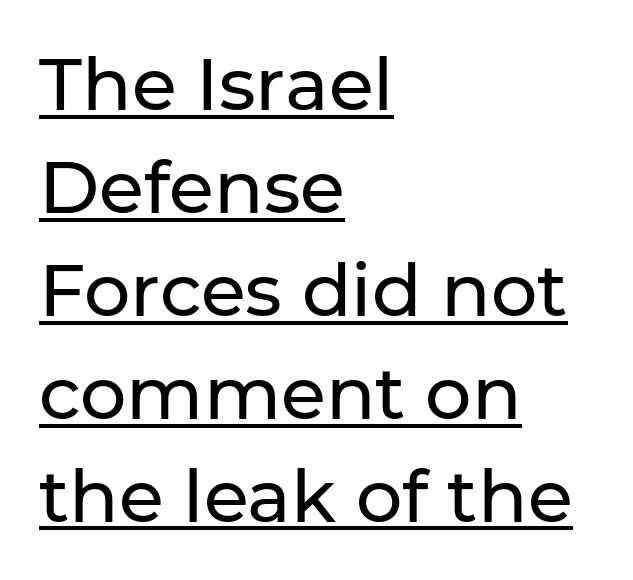
Caption: lettering with a line underneath. The characters display no serif detailing; their extremities are plain. Regular leading. This is roman type, the default non-slanted kind. Standard letterfit; no display-style spreading of the glyphs.
